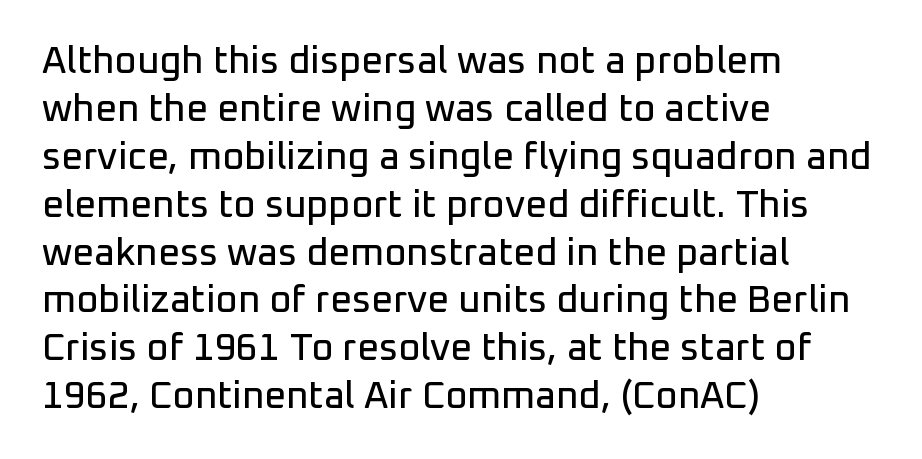
Q: Is the text italic (slanted)? A: No, it is upright.
Q: Is the typeface a serif or a sans-serif typeface? A: Sans-serif.
Q: Is the text underlined? A: No.
Q: How is the paragraph aligned? A: Left-aligned.
Q: Is the spacing between letters normal or unusually wide? A: Normal.
Q: Is the spacing between lines tight, normal or loose? A: Normal.
Q: Width (condensed, normal, or wide)? A: Normal.
Q: Stroke contrast? A: Low.
Q: x-height? A: Medium.
Q: Monospaced? A: No.
